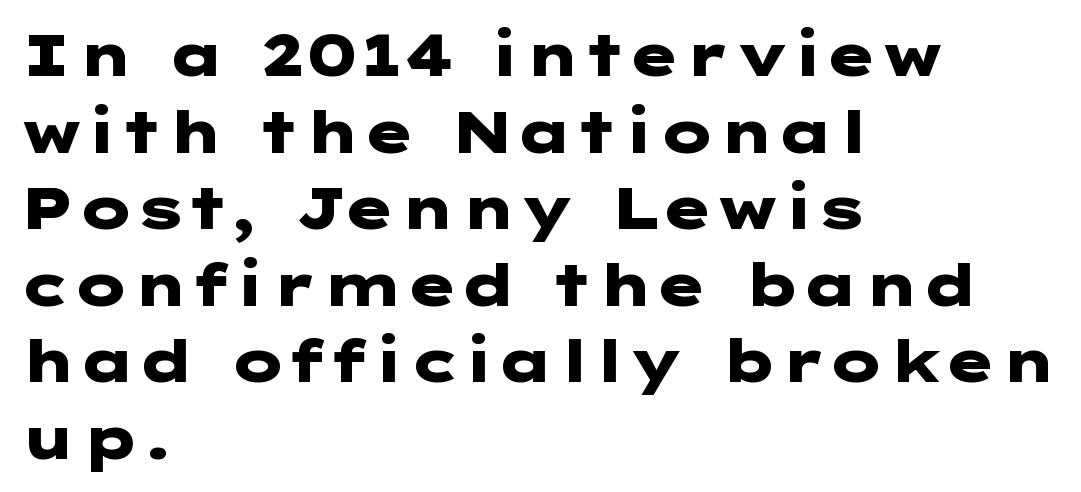
{"serif": "no", "italic": "no", "bold": "yes", "weight": "heavy", "width": "wide", "stroke_contrast": "low", "x_height": "medium", "underline": "no", "align": "left", "line_spacing": "normal", "line_spacing_ratio": 1.32, "letter_spacing": "normal", "letter_spacing_em": 0.0, "glyph_px": 58}
